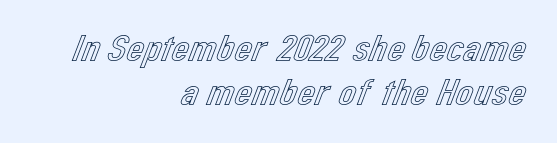
Q: Is the text italic (slanted)? A: Yes.
Q: Is the text underlined? A: No.
Q: How is the paragraph aligned? A: Right-aligned.
Q: Is the spacing between letters normal or unusually wide? A: Normal.
Q: Is the spacing between lines tight, normal or loose? A: Tight.
Q: Width (condensed, normal, or wide)? A: Normal.
Q: x-height? A: Medium.
Q: Monospaced? A: No.
